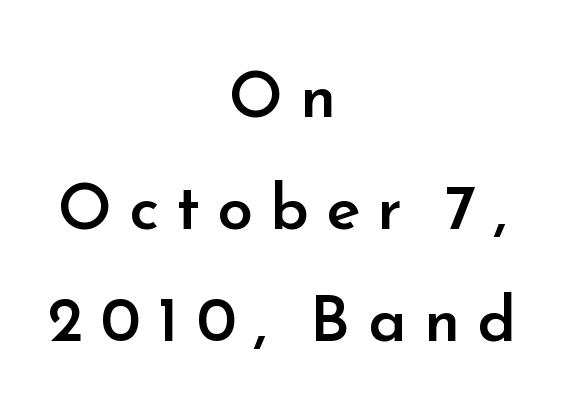
This is moderately heavy type, rendered in semibold. The tracking jumps out immediately: characters are airy and widely separated. Each letter keeps its own natural width here, so spacing adapts to shape. This is sans-serif lettering, the kind often seen on screens and signage. Designer's note — italics off, roman on.
